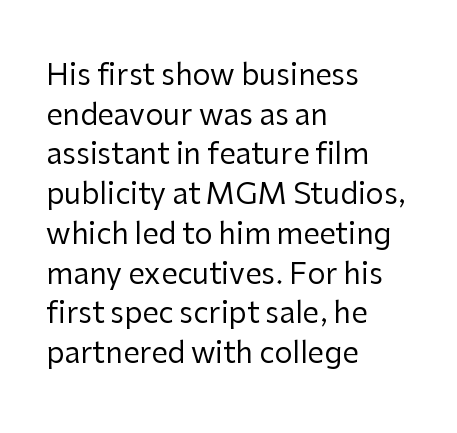
{"serif": "no", "italic": "no", "bold": "no", "weight": "regular", "width": "normal", "stroke_contrast": "low", "x_height": "medium", "monospaced": "no", "underline": "no", "align": "left", "line_spacing": "normal", "line_spacing_ratio": 1.37, "letter_spacing": "normal", "letter_spacing_em": 0.0, "glyph_px": 29}
